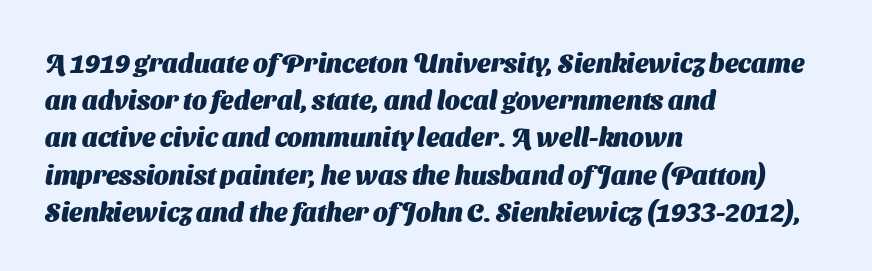
Q: Is the text bold? A: Yes.
Q: Is the text underlined? A: No.
Q: How is the paragraph aligned? A: Left-aligned.
Q: Is the spacing between letters normal or unusually wide? A: Normal.
Q: Is the spacing between lines tight, normal or loose? A: Normal.
